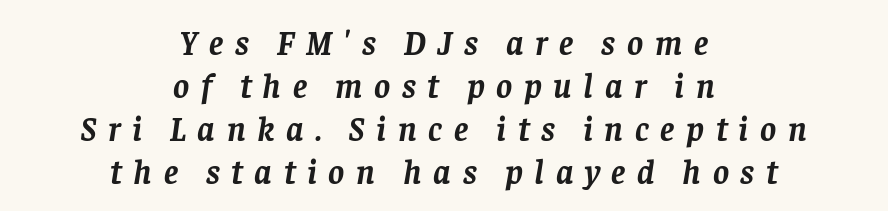
Q: Is the text bold? A: Yes.
Q: Is the text italic (slanted)? A: Yes, it leans right by about 8 degrees.
Q: Is the typeface a serif or a sans-serif typeface? A: Serif.
Q: Is the text underlined? A: No.
Q: How is the paragraph aligned? A: Centered.
Q: Is the spacing between letters normal or unusually wide? A: Unusually wide.
Q: Is the spacing between lines tight, normal or loose? A: Normal.
Q: Width (condensed, normal, or wide)? A: Normal.
Q: Stroke contrast? A: Low.
Q: x-height? A: Large.
Q: Monospaced? A: No.
